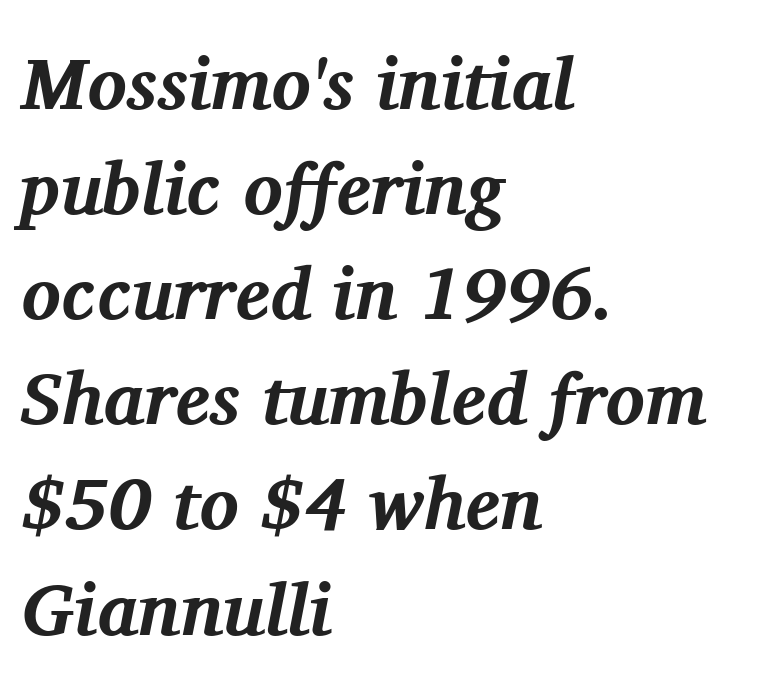
Every character sits at an angle, as italics do. Is there much room between lines? A standard amount, neither cramped nor airy. Words appear dense and cohesive because spacing is normal. Weight check: bold — yes, fully. The words here are not underlined.
